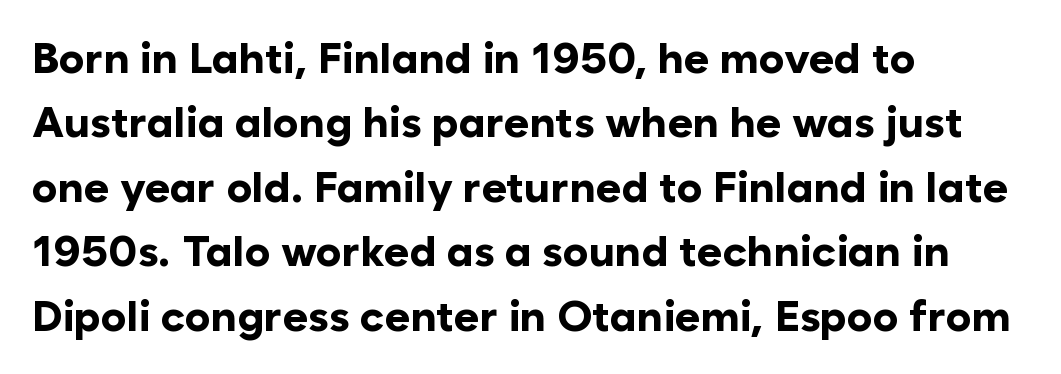
Note: no serifs on the glyphs. Rows of type keep a routine distance in the vertical direction. Every stem runs plumb, perpendicular to the baseline. The sample has been set heavy, in full bold. Underlining? Definitely not there. Here the designer chose a conventional face with non-uniform glyph widths.
